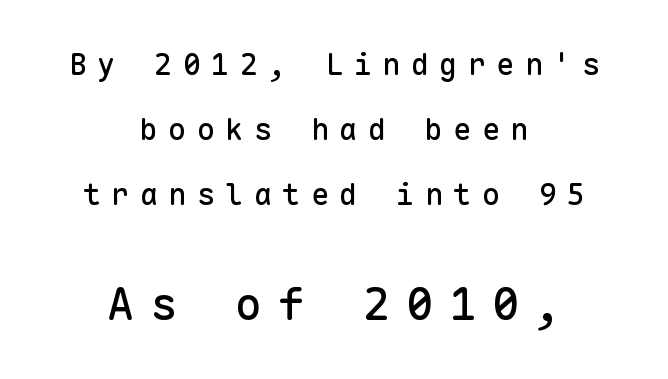
{"serif": "no", "italic": "no", "width": "normal", "stroke_contrast": "low", "x_height": "medium", "monospaced": "yes", "underline": "no", "align": "center", "line_spacing": "loose", "line_spacing_ratio": 2.16, "letter_spacing": "wide", "letter_spacing_em": 0.35, "larger_block": "second", "size_ratio": 1.5, "glyph_px": 45}
